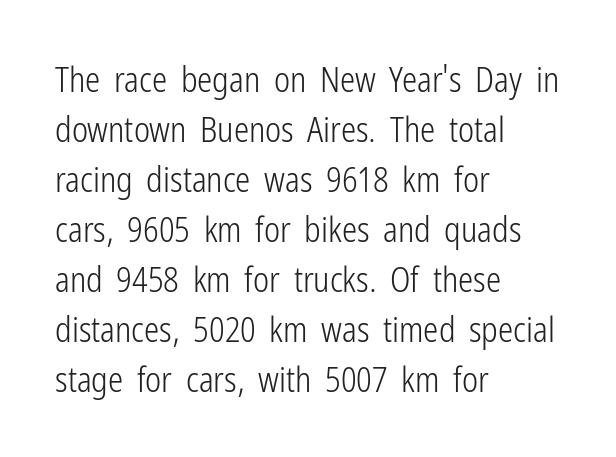
The image shows 34 px light, condensed sans-serif type, upright; set left-aligned, normal line spacing (1.47x), normal letter spacing, not underlined; low stroke contrast and a medium x-height.
